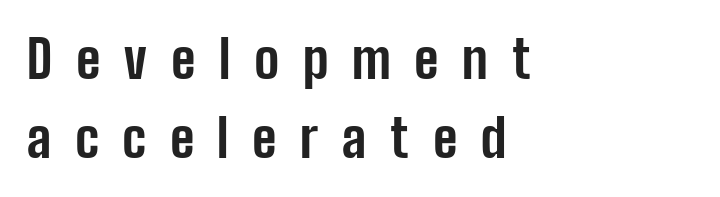
{"serif": "no", "italic": "no", "bold": "yes", "weight": "bold", "width": "condensed", "stroke_contrast": "low", "x_height": "medium", "monospaced": "no", "underline": "no", "align": "left", "line_spacing": "normal", "line_spacing_ratio": 1.51, "letter_spacing": "wide", "letter_spacing_em": 0.45, "glyph_px": 52}
